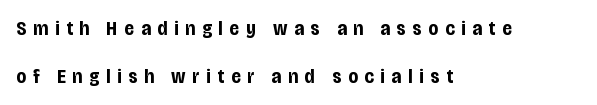
A typesetter would mark this as roman, not italic. Someone cranked the tracking dial way up on this one. Does the weight exceed regular? Yes, all the way to bold. Vertically, the passage feels expansive, rows floating well apart. Beneath every word, the page is bare.
